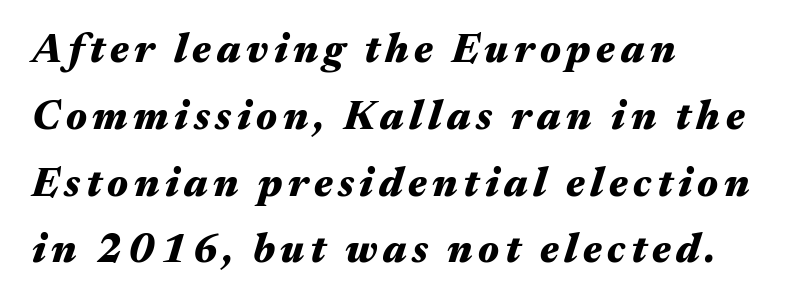
Q: Is the text bold? A: Yes.
Q: Is the text italic (slanted)? A: Yes, it leans right by about 17 degrees.
Q: Is the text underlined? A: No.
Q: How is the paragraph aligned? A: Left-aligned.
Q: Is the spacing between lines tight, normal or loose? A: Normal.
Q: Width (condensed, normal, or wide)? A: Wide.
Q: Stroke contrast? A: Medium.
Q: x-height? A: Medium.
Q: Monospaced? A: No.
